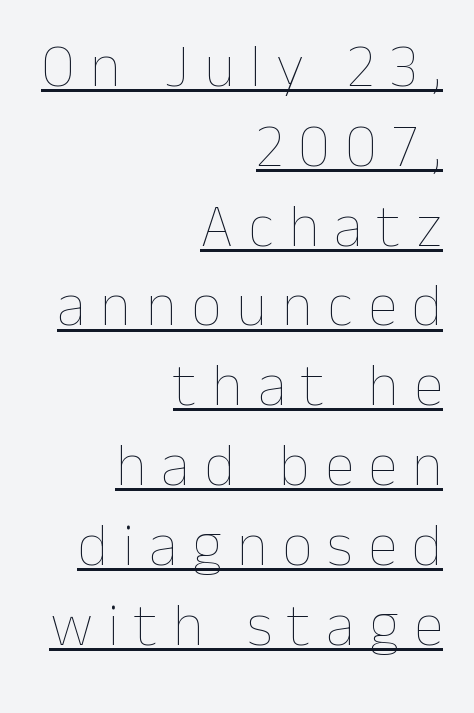
The image shows 60 px thin type, upright; set right-aligned, normal line spacing (1.33x), unusually wide letter spacing (+0.25 em), underlined; low stroke contrast and a medium x-height.
